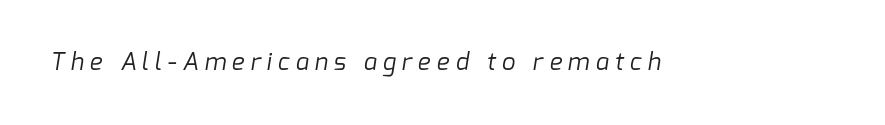
The image shows 24 px text type; set unusually wide letter spacing (+0.25 em), not underlined.
